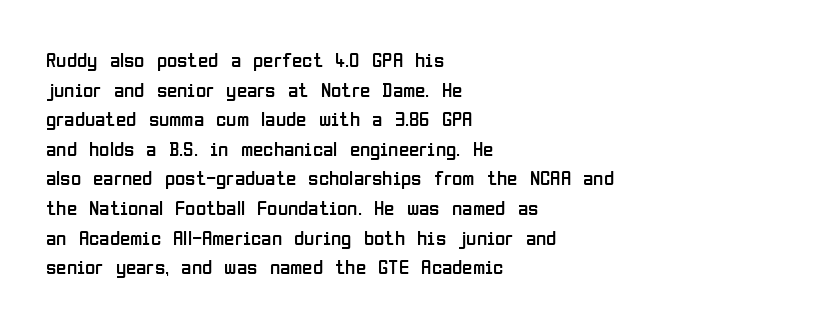
The image shows 21 px text type, upright; set left-aligned, normal line spacing (1.41x), normal letter spacing, not underlined.
